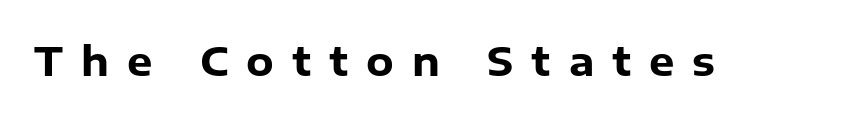
The image shows 40 px heavy sans-serif type, upright; set unusually wide letter spacing (+0.45 em), not underlined; low stroke contrast and a medium x-height.
